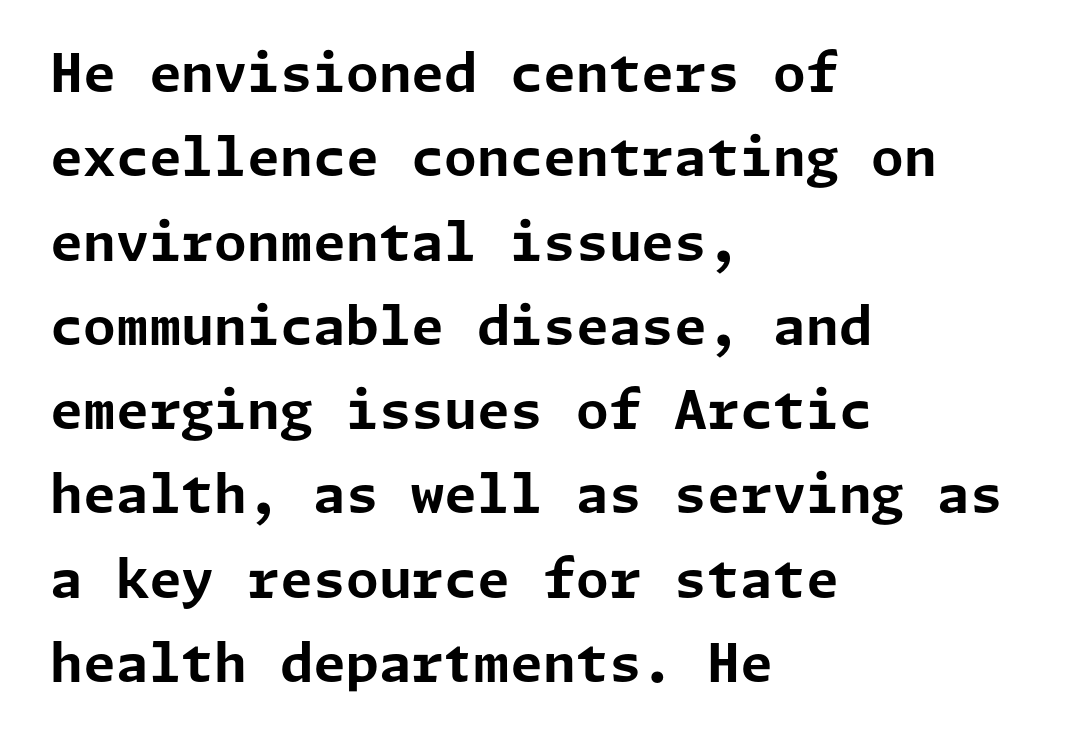
{"serif": "no", "italic": "no", "bold": "yes", "weight": "bold", "width": "normal", "stroke_contrast": "low", "x_height": "medium", "underline": "no", "align": "left", "line_spacing": "normal", "line_spacing_ratio": 1.59, "letter_spacing": "normal", "letter_spacing_em": 0.0, "glyph_px": 53}
